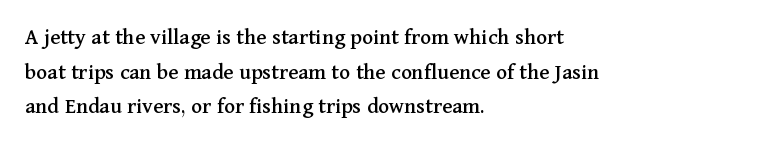
{"italic": "no", "underline": "no", "align": "left", "line_spacing": "normal", "line_spacing_ratio": 1.51, "letter_spacing": "normal", "letter_spacing_em": 0.0, "glyph_px": 23}
